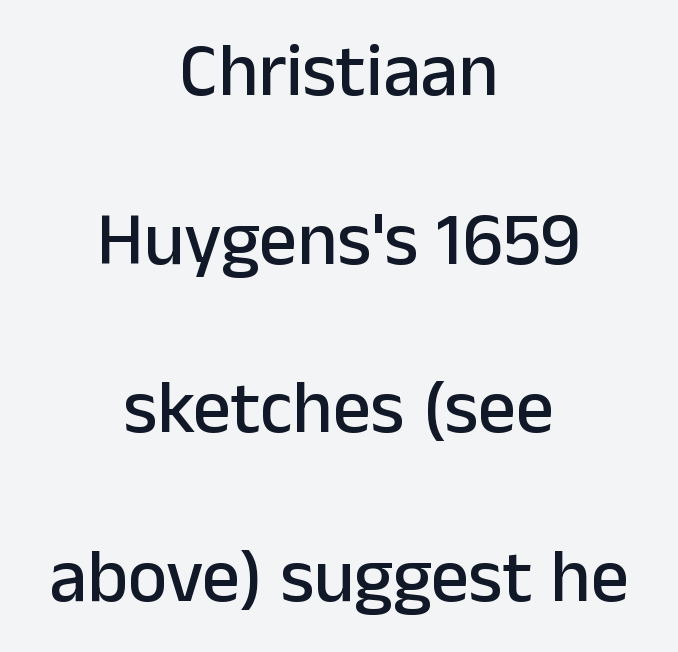
Q: Is the text italic (slanted)? A: No, it is upright.
Q: Is the typeface a serif or a sans-serif typeface? A: Sans-serif.
Q: Is the text underlined? A: No.
Q: How is the paragraph aligned? A: Centered.
Q: Is the spacing between letters normal or unusually wide? A: Normal.
Q: Is the spacing between lines tight, normal or loose? A: Loose.
Q: Width (condensed, normal, or wide)? A: Normal.
Q: Stroke contrast? A: Low.
Q: x-height? A: Medium.
Q: Monospaced? A: No.
